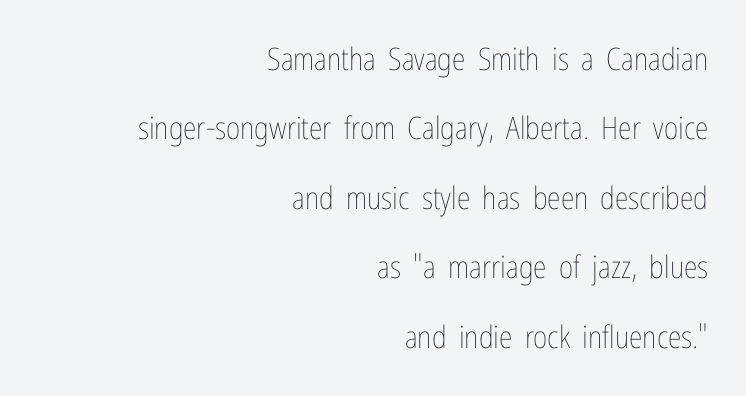
The image shows 31 px thin, condensed type, upright; set right-aligned, loose line spacing (2.24x), normal letter spacing, not underlined; low stroke contrast and a medium x-height.
